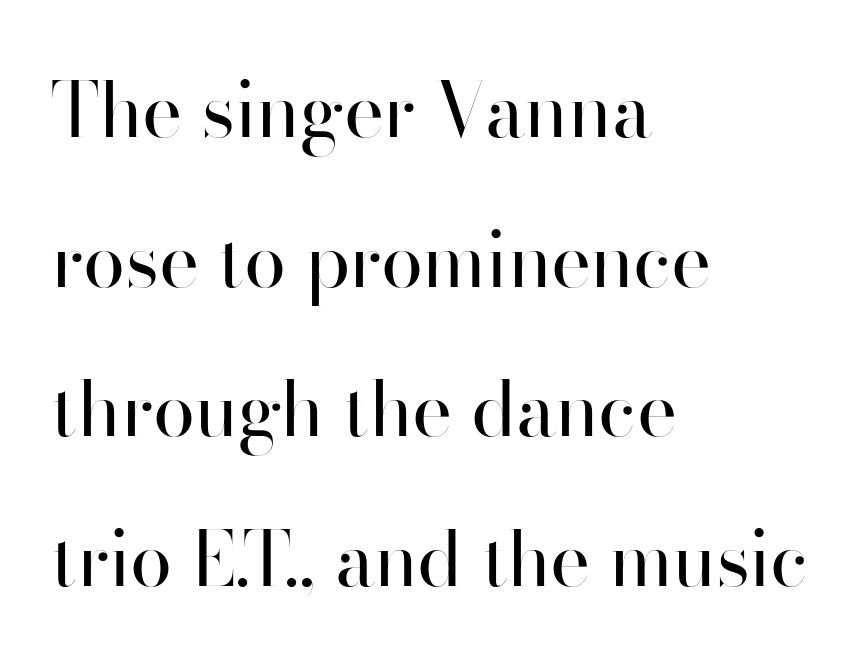
{"serif": "no", "italic": "no", "bold": "no", "weight": "regular", "width": "normal", "stroke_contrast": "high", "x_height": "small", "monospaced": "no", "underline": "no", "align": "left", "line_spacing": "loose", "line_spacing_ratio": 1.97, "letter_spacing": "normal", "letter_spacing_em": 0.0, "glyph_px": 76}
